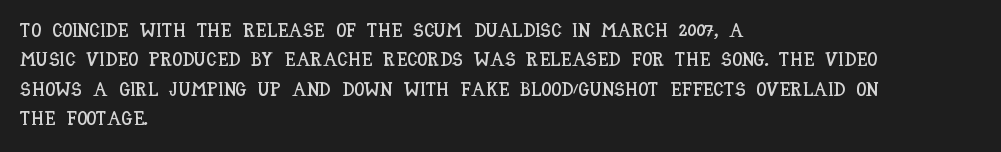
The image shows 20 px text type, upright; set left-aligned, normal line spacing (1.47x), normal letter spacing, not underlined.
